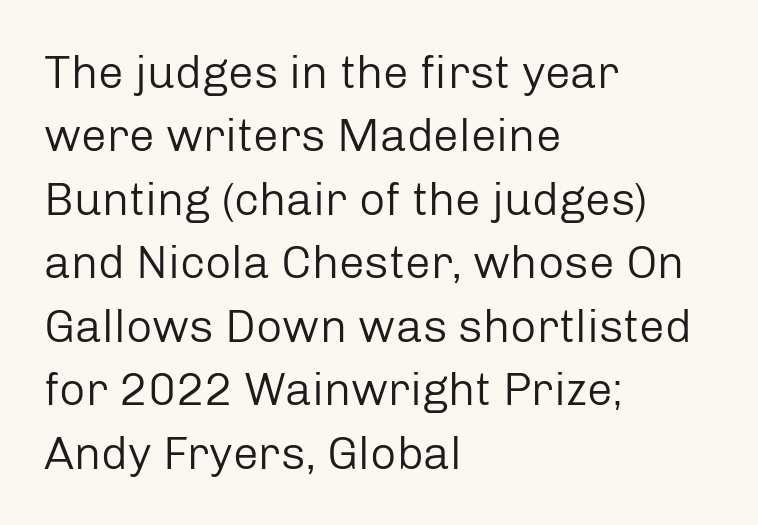
Each letter's strokes conclude bluntly, with no projecting serifs. Weight: regular or lighter. The foot of each line stays bare and open. Spacing verdict: proportional, widths tailored to each character. The lines in this sample share a left origin and differ only in where they stop.
